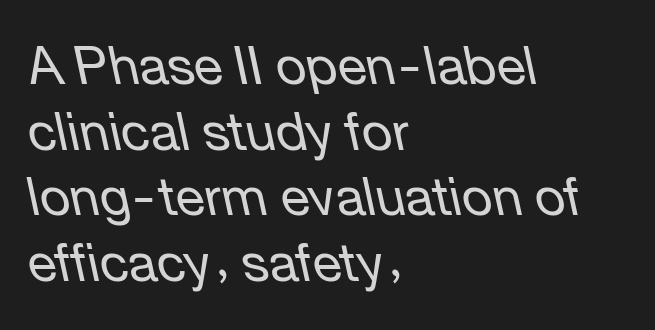
The image shows 53 px regular-weight type, italic (leaning left); set left-aligned, line spacing 1.24x, normal letter spacing, not underlined; low stroke contrast and a medium x-height.
